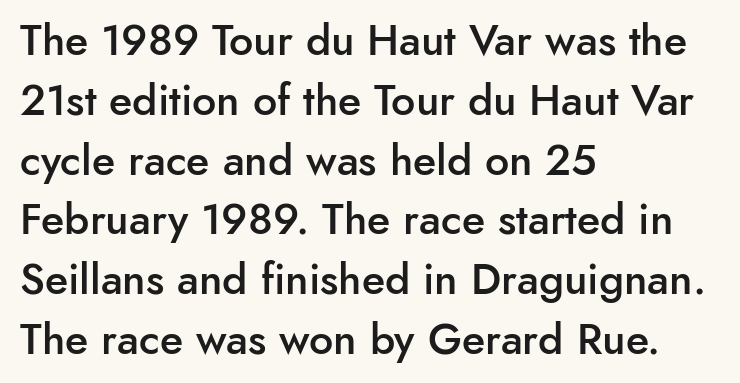
{"serif": "no", "italic": "no", "bold": "semi", "weight": "semibold", "width": "normal", "stroke_contrast": "low", "x_height": "small", "monospaced": "no", "underline": "no", "align": "left", "line_spacing": "normal", "line_spacing_ratio": 1.39, "letter_spacing": "normal", "letter_spacing_em": 0.0, "glyph_px": 43}
